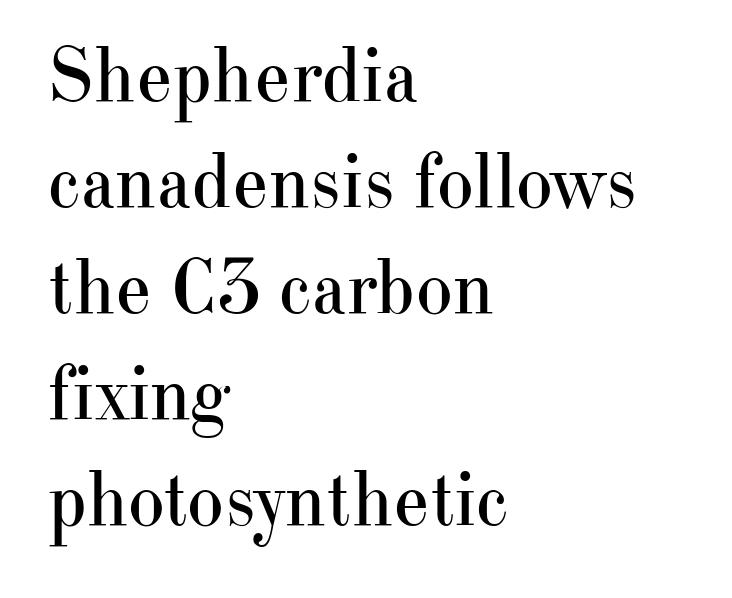
Q: Is the text bold? A: No.
Q: Is the text italic (slanted)? A: No, it is upright.
Q: Is the typeface a serif or a sans-serif typeface? A: Serif.
Q: Is the text underlined? A: No.
Q: How is the paragraph aligned? A: Left-aligned.
Q: Is the spacing between letters normal or unusually wide? A: Normal.
Q: Is the spacing between lines tight, normal or loose? A: Normal.
Q: Width (condensed, normal, or wide)? A: Normal.
Q: Stroke contrast? A: High.
Q: x-height? A: Small.
Q: Monospaced? A: No.
